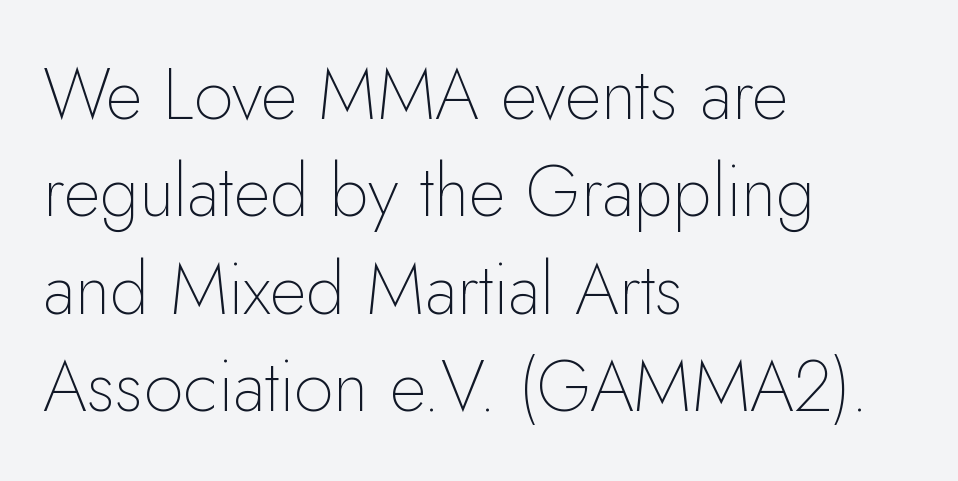
{"serif": "no", "italic": "no", "bold": "no", "weight": "thin", "width": "normal", "stroke_contrast": "low", "x_height": "small", "monospaced": "no", "underline": "no", "align": "left", "line_spacing": "normal", "line_spacing_ratio": 1.37, "letter_spacing": "normal", "letter_spacing_em": 0.0, "glyph_px": 71}
